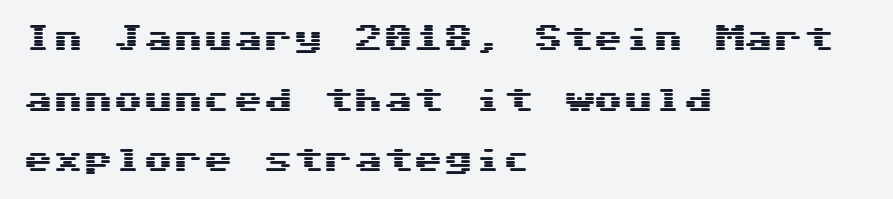
The image shows 30 px wide sans-serif type, upright, monospaced; set left-aligned, loose line spacing (2.02x), normal letter spacing, not underlined; medium stroke contrast and a medium x-height.
